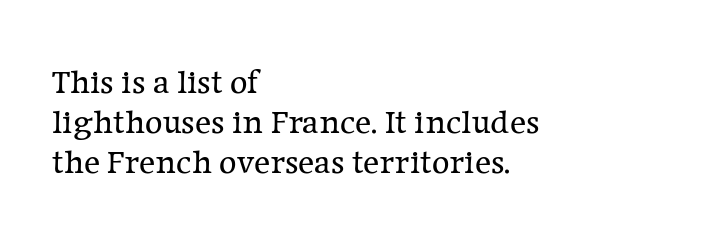
{"serif": "yes", "italic": "no", "bold": "no", "weight": "regular", "width": "normal", "stroke_contrast": "low", "x_height": "medium", "monospaced": "no", "underline": "no", "align": "left", "line_spacing_ratio": 1.17, "letter_spacing": "normal", "letter_spacing_em": 0.0, "glyph_px": 34}
